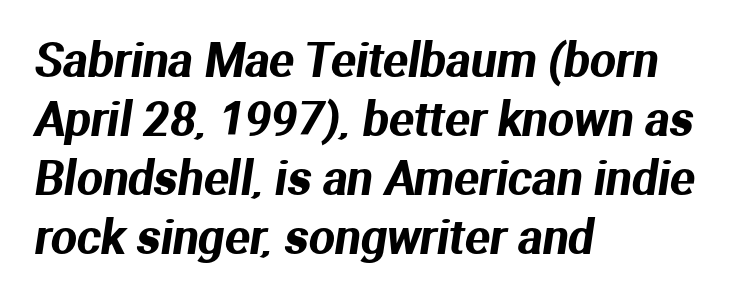
{"serif": "no", "width": "normal", "stroke_contrast": "medium", "x_height": "medium", "monospaced": "no", "underline": "no", "align": "left", "line_spacing": "normal", "line_spacing_ratio": 1.28, "letter_spacing": "normal", "letter_spacing_em": 0.0, "glyph_px": 46}
